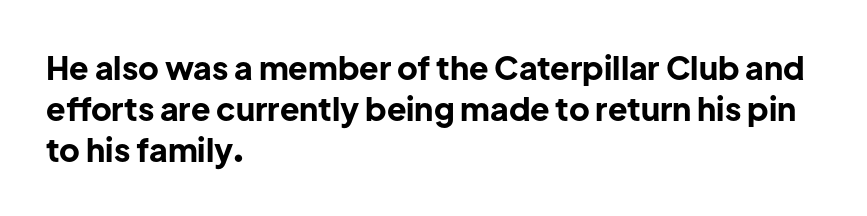
{"serif": "no", "italic": "no", "bold": "yes", "weight": "bold", "width": "normal", "stroke_contrast": "low", "x_height": "medium", "monospaced": "no", "underline": "no", "align": "left", "line_spacing": "normal", "line_spacing_ratio": 1.28, "letter_spacing": "normal", "letter_spacing_em": 0.0, "glyph_px": 32}
